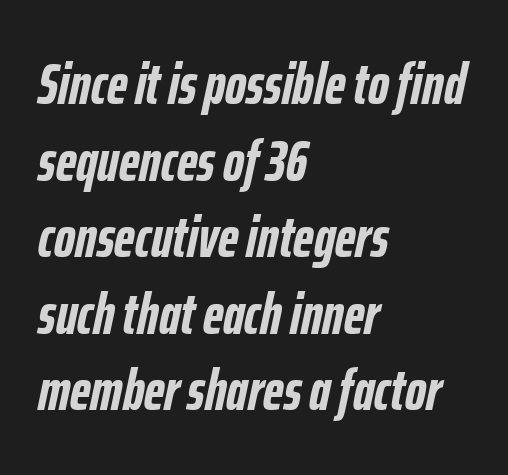
The area under the type is left untouched. The face used here is proportionally spaced, like ordinary book or web type. Slant detected: the letters are inclined. The rows are spaced the way most documents space them. One-word summary of the alignment: left.
